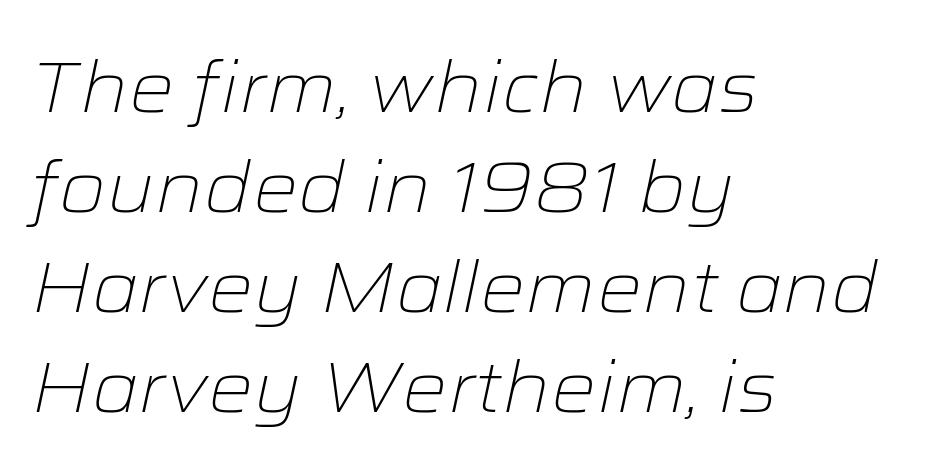
Glance below the letters and you will spot only blank space. The typeface has the unassuming heft of standard copy or less. A student would call this left alignment; a typographer would say flush left, rag right. In terms of posture, this sample is oblique.
